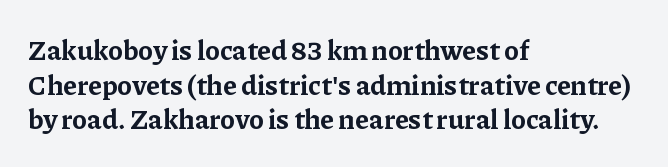
{"serif": "yes", "italic": "no", "bold": "yes", "weight": "bold", "width": "normal", "stroke_contrast": "low", "x_height": "medium", "monospaced": "no", "underline": "no", "align": "left", "line_spacing_ratio": 1.24, "letter_spacing": "normal", "letter_spacing_em": 0.0, "glyph_px": 28}
